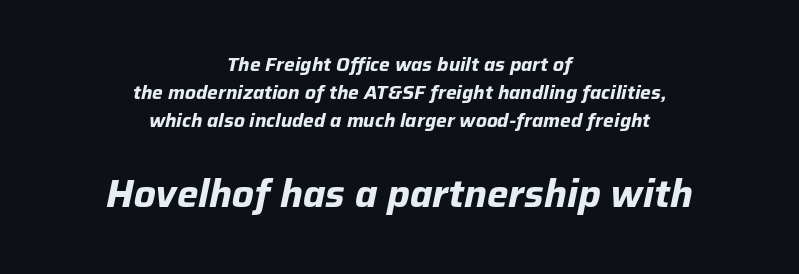
Q: Is the text bold? A: Yes.
Q: Is the text italic (slanted)? A: Yes, it leans right by about 12 degrees.
Q: Is the text underlined? A: No.
Q: How is the paragraph aligned? A: Centered.
Q: Is the spacing between letters normal or unusually wide? A: Normal.
Q: Is the spacing between lines tight, normal or loose? A: Normal.
Q: Which block of text is set in a larger size, the first (top) or the second (bottom)? A: The second (bottom) one.
Q: Width (condensed, normal, or wide)? A: Normal.
Q: Stroke contrast? A: Low.
Q: x-height? A: Medium.
Q: Monospaced? A: No.
